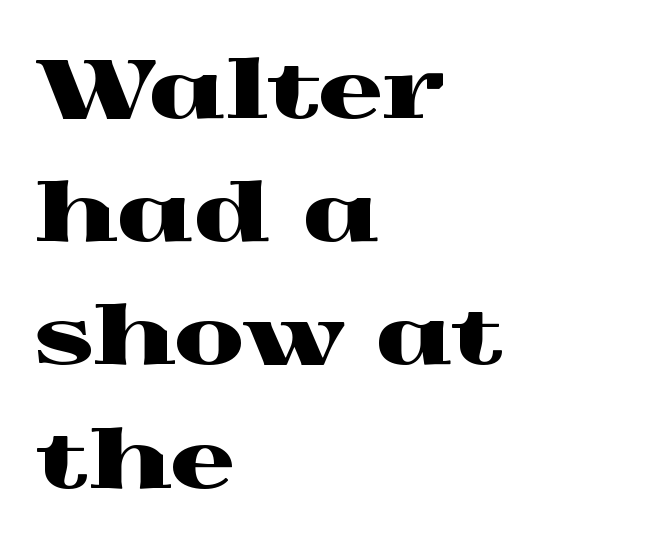
The image shows 80 px wide serif type, upright; set left-aligned, normal line spacing (1.54x), normal letter spacing, not underlined; a medium x-height.
